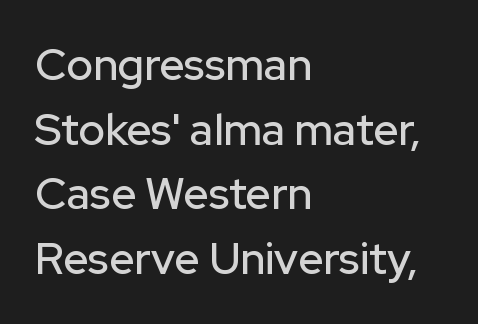
{"serif": "no", "italic": "no", "width": "normal", "stroke_contrast": "low", "x_height": "medium", "monospaced": "no", "underline": "no", "align": "left", "line_spacing": "normal", "line_spacing_ratio": 1.47, "letter_spacing": "normal", "letter_spacing_em": 0.0, "glyph_px": 44}
